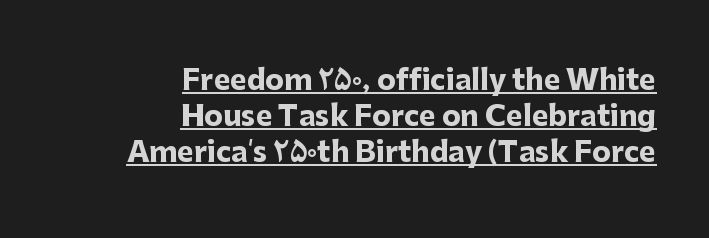
The image shows 28 px heavy sans-serif type, upright; set right-aligned, normal line spacing (1.29x), normal letter spacing, underlined; low stroke contrast and a medium x-height.
